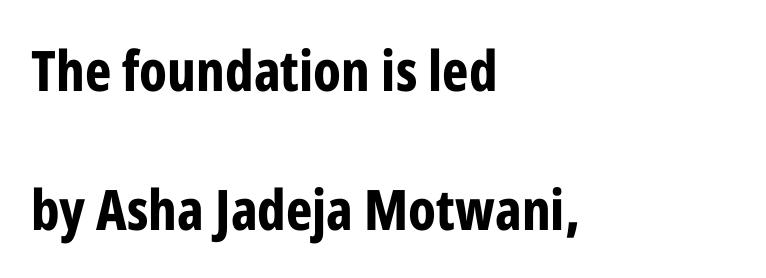
Q: Is the text bold? A: Yes.
Q: Is the text italic (slanted)? A: No, it is upright.
Q: Is the typeface a serif or a sans-serif typeface? A: Sans-serif.
Q: Is the text underlined? A: No.
Q: How is the paragraph aligned? A: Left-aligned.
Q: Is the spacing between letters normal or unusually wide? A: Normal.
Q: Is the spacing between lines tight, normal or loose? A: Loose.
Q: Width (condensed, normal, or wide)? A: Condensed.
Q: Stroke contrast? A: Low.
Q: x-height? A: Medium.
Q: Monospaced? A: No.
